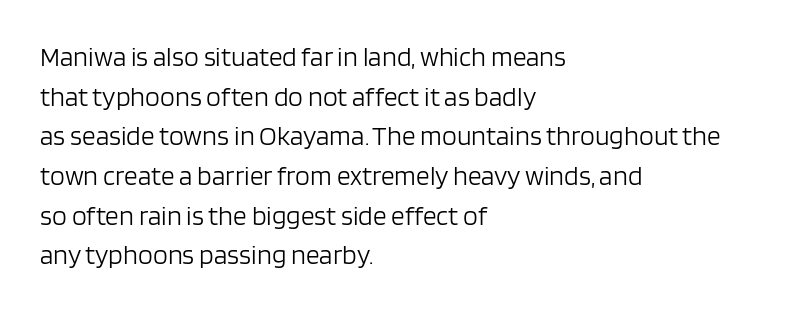
Q: Is the text bold? A: No.
Q: Is the text italic (slanted)? A: No, it is upright.
Q: Is the text underlined? A: No.
Q: How is the paragraph aligned? A: Left-aligned.
Q: Is the spacing between letters normal or unusually wide? A: Normal.
Q: Is the spacing between lines tight, normal or loose? A: Normal.
